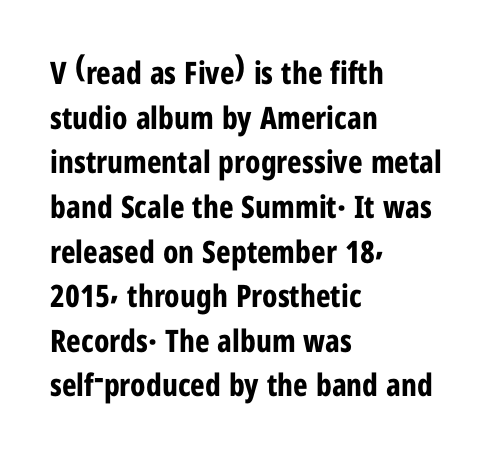
The line-height multiplier appears to be the usual default. Casual observation: everything's shoved over to the left. Nothing sits at the stroke ends, so this counts as sans-serif. The strip under each line holds only bare page.
